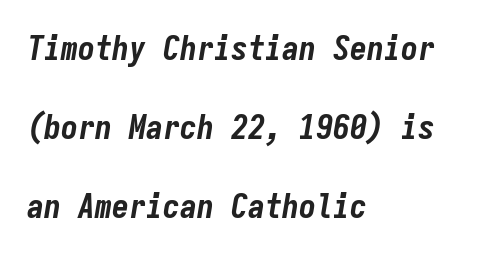
The image shows 34 px bold, condensed type, italic (leaning right), monospaced; set left-aligned, loose line spacing (2.32x), normal letter spacing, not underlined; low stroke contrast and a medium x-height.
